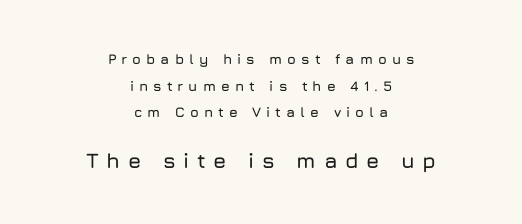
The image shows 21 px text type, upright; set centered, loose line spacing (1.91x), unusually wide letter spacing (+0.36 em), not underlined; the second (bottom) block is 1.5x larger.
